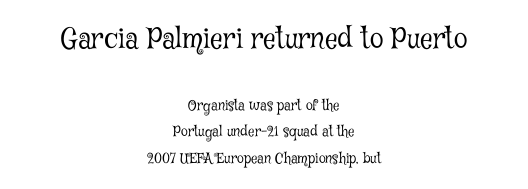
Q: Is the text bold? A: No.
Q: Is the text italic (slanted)? A: No, it is upright.
Q: Is the typeface a serif or a sans-serif typeface? A: Serif.
Q: Is the text underlined? A: No.
Q: How is the paragraph aligned? A: Centered.
Q: Is the spacing between letters normal or unusually wide? A: Normal.
Q: Is the spacing between lines tight, normal or loose? A: Loose.
Q: Which block of text is set in a larger size, the first (top) or the second (bottom)? A: The first (top) one.
Q: Width (condensed, normal, or wide)? A: Condensed.
Q: Stroke contrast? A: Low.
Q: x-height? A: Medium.
Q: Monospaced? A: No.
